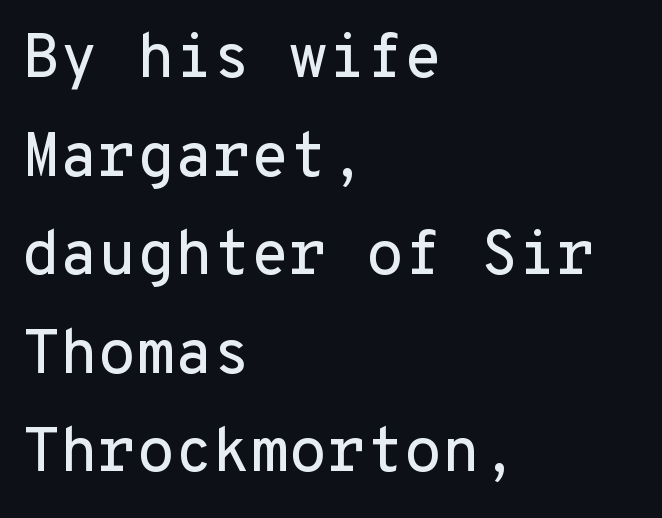
{"serif": "no", "italic": "no", "width": "normal", "stroke_contrast": "low", "x_height": "medium", "monospaced": "yes", "underline": "no", "align": "left", "line_spacing": "normal", "line_spacing_ratio": 1.59, "letter_spacing": "normal", "letter_spacing_em": 0.0, "glyph_px": 62}
